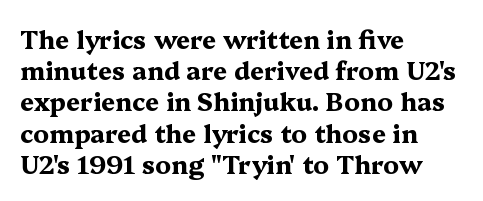
Q: Is the text bold? A: Yes.
Q: Is the text italic (slanted)? A: No, it is upright.
Q: Is the text underlined? A: No.
Q: How is the paragraph aligned? A: Left-aligned.
Q: Is the spacing between letters normal or unusually wide? A: Normal.
Q: Is the spacing between lines tight, normal or loose? A: Normal.
